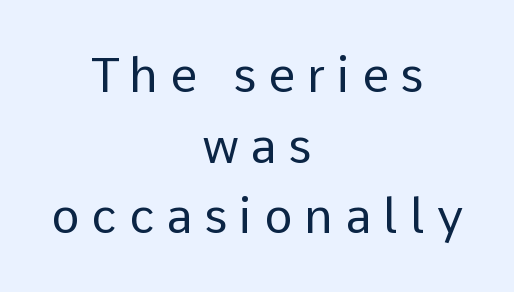
Q: Is the text bold? A: No.
Q: Is the text italic (slanted)? A: No, it is upright.
Q: Is the typeface a serif or a sans-serif typeface? A: Sans-serif.
Q: Is the text underlined? A: No.
Q: How is the paragraph aligned? A: Centered.
Q: Is the spacing between letters normal or unusually wide? A: Unusually wide.
Q: Is the spacing between lines tight, normal or loose? A: Normal.
Q: Width (condensed, normal, or wide)? A: Normal.
Q: Stroke contrast? A: Low.
Q: x-height? A: Medium.
Q: Monospaced? A: No.
